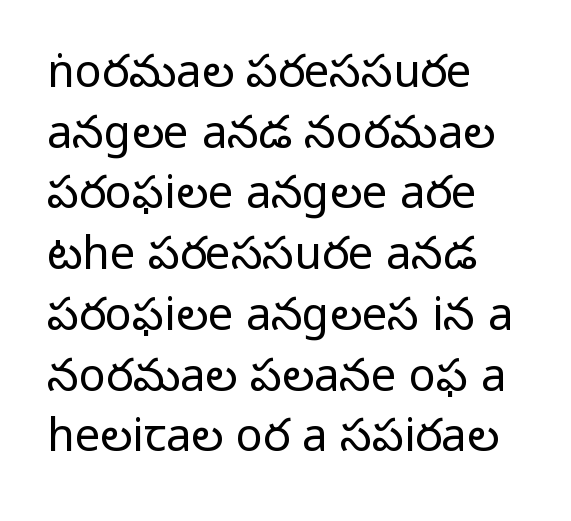
{"serif": "no", "italic": "no", "bold": "no", "weight": "light", "width": "normal", "stroke_contrast": "low", "x_height": "medium", "monospaced": "no", "underline": "no", "align": "left", "line_spacing": "normal", "line_spacing_ratio": 1.35, "letter_spacing": "normal", "letter_spacing_em": 0.0, "glyph_px": 45}
